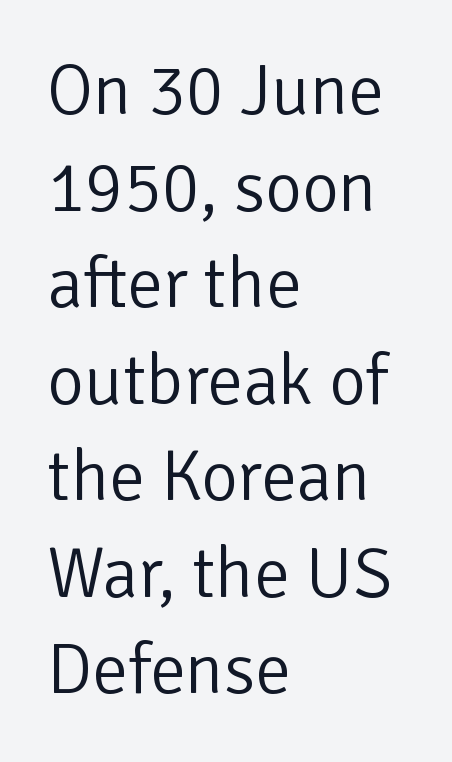
{"serif": "no", "italic": "no", "bold": "no", "weight": "light", "width": "normal", "stroke_contrast": "low", "x_height": "medium", "monospaced": "no", "underline": "no", "align": "left", "line_spacing": "normal", "line_spacing_ratio": 1.36, "letter_spacing": "normal", "letter_spacing_em": 0.0, "glyph_px": 71}
